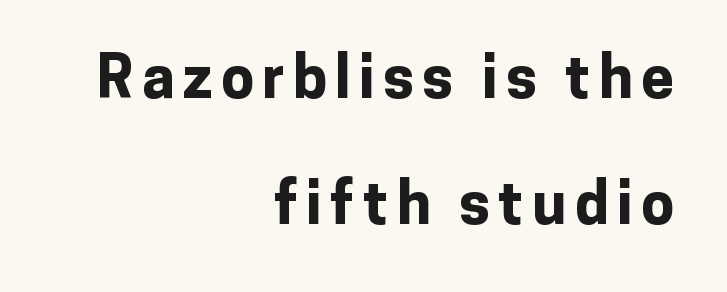
{"serif": "no", "italic": "no", "bold": "yes", "weight": "bold", "width": "normal", "stroke_contrast": "low", "x_height": "medium", "monospaced": "no", "underline": "no", "align": "right", "line_spacing": "loose", "line_spacing_ratio": 2.13, "glyph_px": 59}
